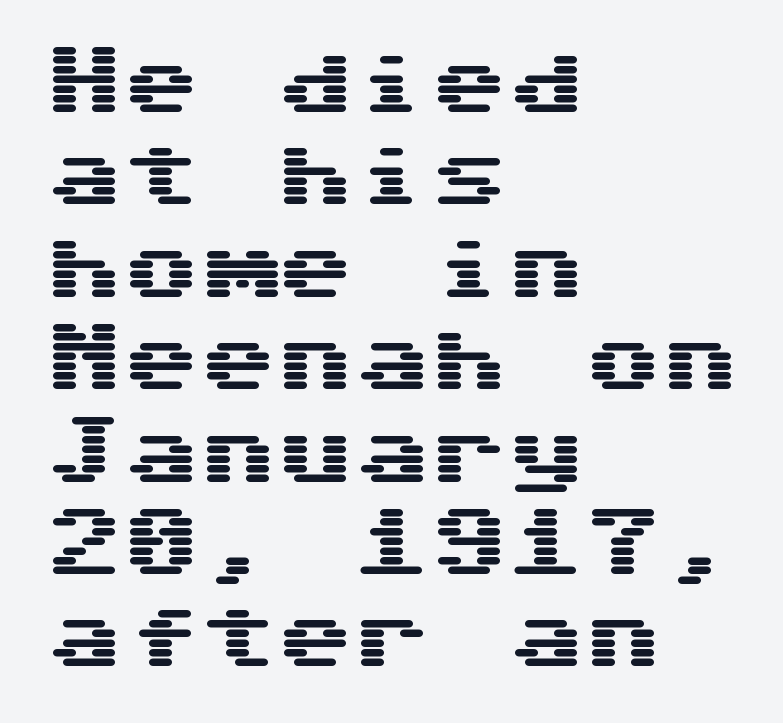
Quick note: not italic, upright. One-word summary of the alignment: left. Here the designer chose a console-style face with uniform glyph widths. Quick note: underline off.
